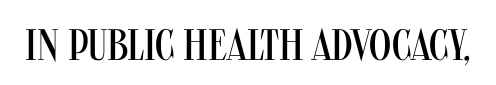
You can tell from the bare stems that sans-serif type was used. The letters stand straight up with perfectly vertical stems. No word sits above an underline. Letters have the restrained weight of plain body copy at most. The rendering uses natural spacing where letterforms have individual widths. The letters sit at their default tracking, neither squeezed nor spread.
